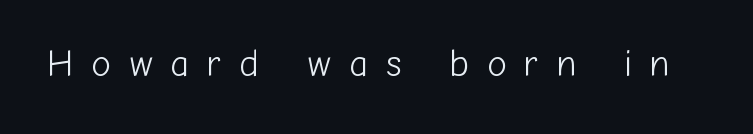
Q: Is the text bold? A: No.
Q: Is the text italic (slanted)? A: No, it is upright.
Q: Is the typeface a serif or a sans-serif typeface? A: Sans-serif.
Q: Is the text underlined? A: No.
Q: Is the spacing between letters normal or unusually wide? A: Unusually wide.
Q: Width (condensed, normal, or wide)? A: Normal.
Q: Stroke contrast? A: Low.
Q: x-height? A: Medium.
Q: Monospaced? A: No.
